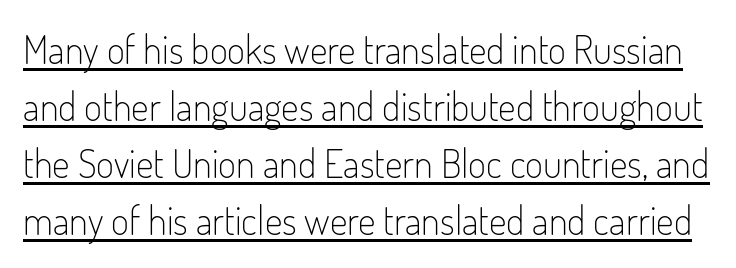
{"serif": "no", "italic": "no", "bold": "no", "weight": "light", "width": "condensed", "stroke_contrast": "low", "x_height": "small", "monospaced": "no", "underline": "yes", "line_spacing": "normal", "line_spacing_ratio": 1.46, "letter_spacing": "normal", "letter_spacing_em": 0.0, "glyph_px": 39}
